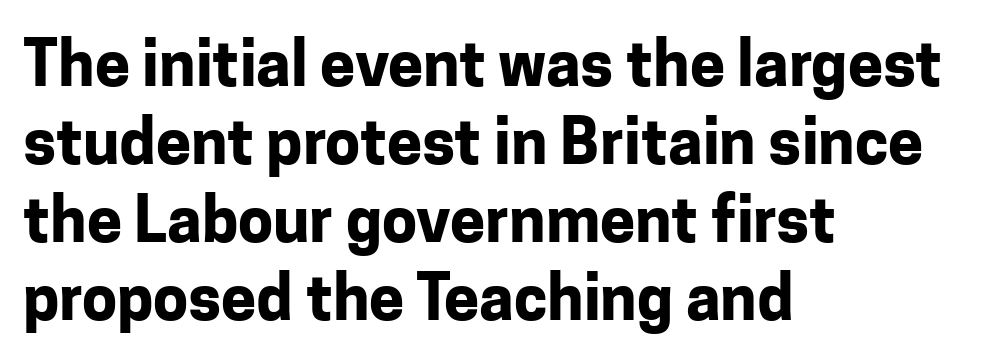
Q: Is the text bold? A: Yes.
Q: Is the text italic (slanted)? A: No, it is upright.
Q: Is the typeface a serif or a sans-serif typeface? A: Sans-serif.
Q: Is the text underlined? A: No.
Q: How is the paragraph aligned? A: Left-aligned.
Q: Is the spacing between letters normal or unusually wide? A: Normal.
Q: Width (condensed, normal, or wide)? A: Normal.
Q: Stroke contrast? A: Low.
Q: x-height? A: Medium.
Q: Monospaced? A: No.
